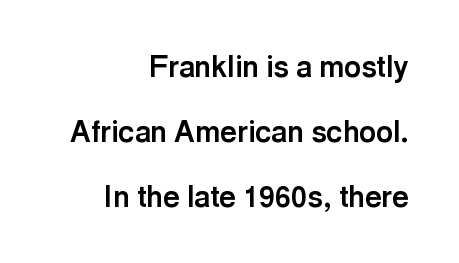
{"serif": "no", "italic": "no", "bold": "yes", "weight": "bold", "width": "normal", "x_height": "medium", "monospaced": "no", "underline": "no", "align": "right", "line_spacing": "loose", "line_spacing_ratio": 2.24, "letter_spacing": "normal", "letter_spacing_em": 0.0, "glyph_px": 29}
